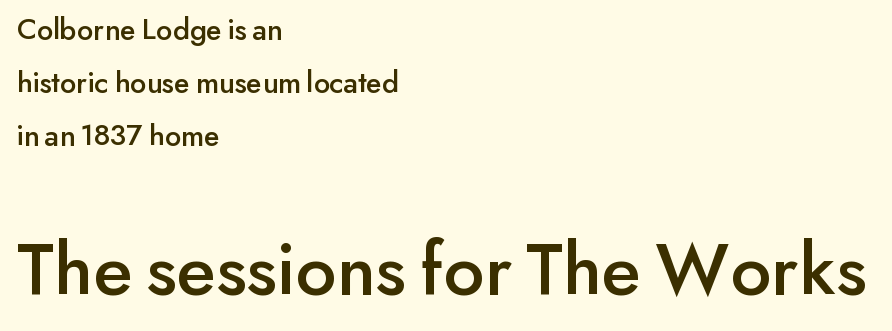
The image shows 77 px sans-serif type, upright; set left-aligned, line spacing 1.71x, normal letter spacing, not underlined; the second (bottom) block is 2.48x larger; low stroke contrast and a small x-height.
